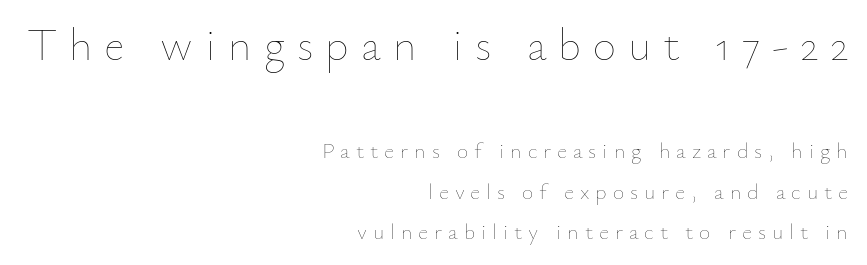
Q: Is the text bold? A: No.
Q: Is the text italic (slanted)? A: No, it is upright.
Q: Is the text underlined? A: No.
Q: How is the paragraph aligned? A: Right-aligned.
Q: Is the spacing between letters normal or unusually wide? A: Unusually wide.
Q: Which block of text is set in a larger size, the first (top) or the second (bottom)? A: The first (top) one.
Q: Width (condensed, normal, or wide)? A: Normal.
Q: Stroke contrast? A: Low.
Q: x-height? A: Small.
Q: Monospaced? A: No.
